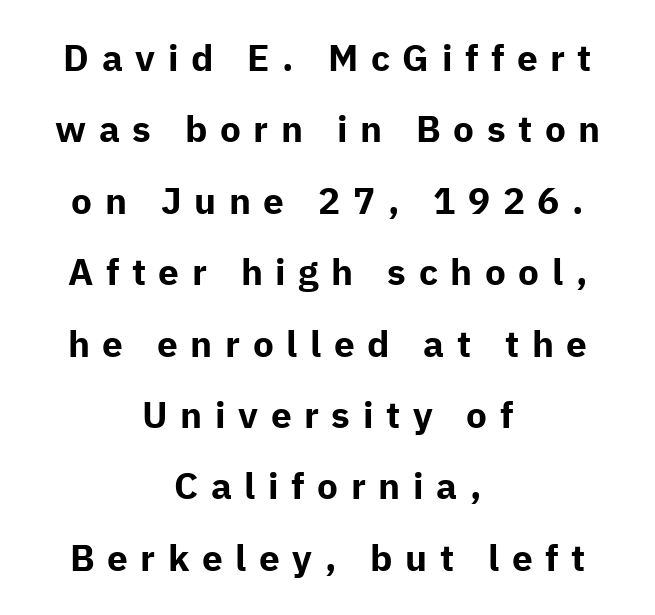
{"serif": "no", "italic": "no", "bold": "yes", "weight": "bold", "width": "normal", "stroke_contrast": "low", "x_height": "medium", "monospaced": "no", "underline": "no", "align": "center", "line_spacing": "loose", "line_spacing_ratio": 1.93, "letter_spacing": "wide", "letter_spacing_em": 0.34, "glyph_px": 37}
